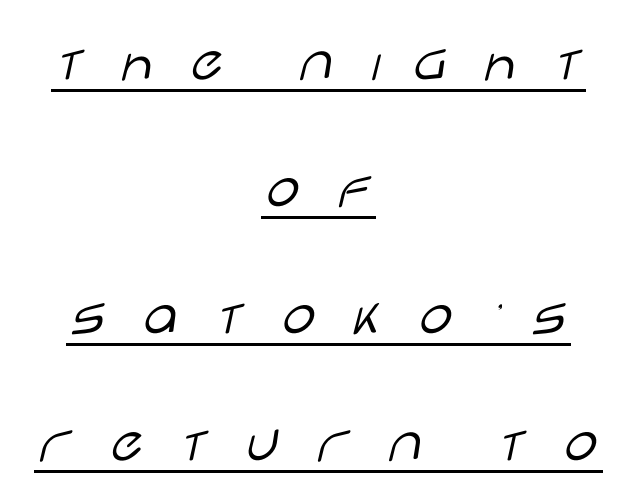
{"serif": "no", "bold": "no", "weight": "light", "width": "wide", "stroke_contrast": "low", "x_height": "large", "monospaced": "no", "underline": "yes", "align": "center", "line_spacing": "loose", "line_spacing_ratio": 2.08, "letter_spacing": "wide", "letter_spacing_em": 0.48, "glyph_px": 61}
